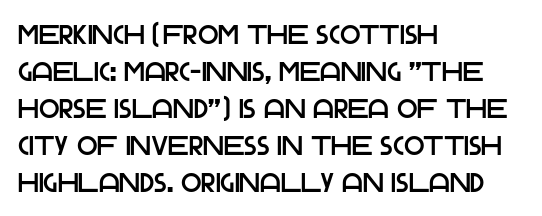
A typesetter would call this zero additional tracking. Notice how descenders clear the ascenders below comfortably — that's standard leading. Ordinary non-slanted type is in use. Letters rest on an invisible, unmarked baseline.
